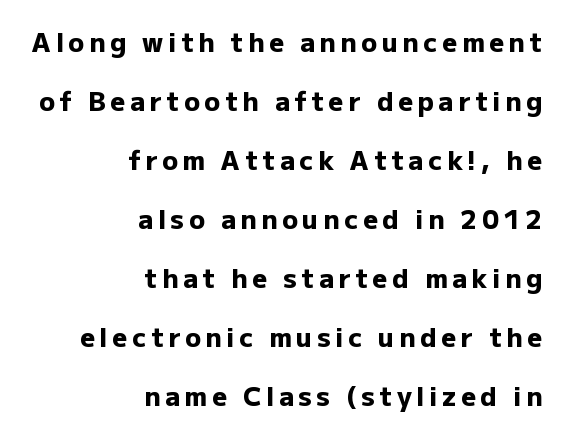
Heavy, bold letterforms. The axis of the letterforms is exactly vertical. Does the copy run flush right? Yes — the right margin is perfectly even. The space directly below the letters is spotless. This block would shrink considerably if given ordinary leading; it's expanded now.
